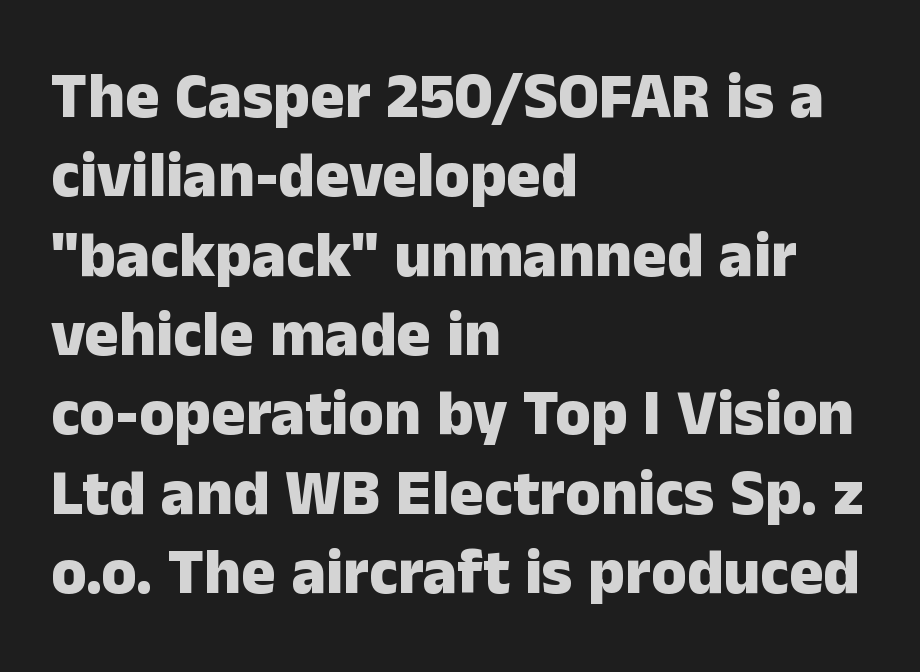
Q: Is the text bold? A: Yes.
Q: Is the text italic (slanted)? A: No, it is upright.
Q: Is the typeface a serif or a sans-serif typeface? A: Sans-serif.
Q: Is the text underlined? A: No.
Q: How is the paragraph aligned? A: Left-aligned.
Q: Is the spacing between letters normal or unusually wide? A: Normal.
Q: Width (condensed, normal, or wide)? A: Normal.
Q: Stroke contrast? A: Low.
Q: x-height? A: Medium.
Q: Monospaced? A: No.
